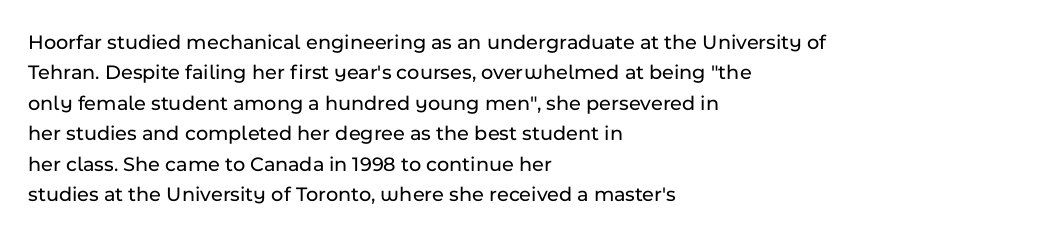
Q: Is the text italic (slanted)? A: No, it is upright.
Q: Is the text underlined? A: No.
Q: How is the paragraph aligned? A: Left-aligned.
Q: Is the spacing between letters normal or unusually wide? A: Normal.
Q: Is the spacing between lines tight, normal or loose? A: Normal.
